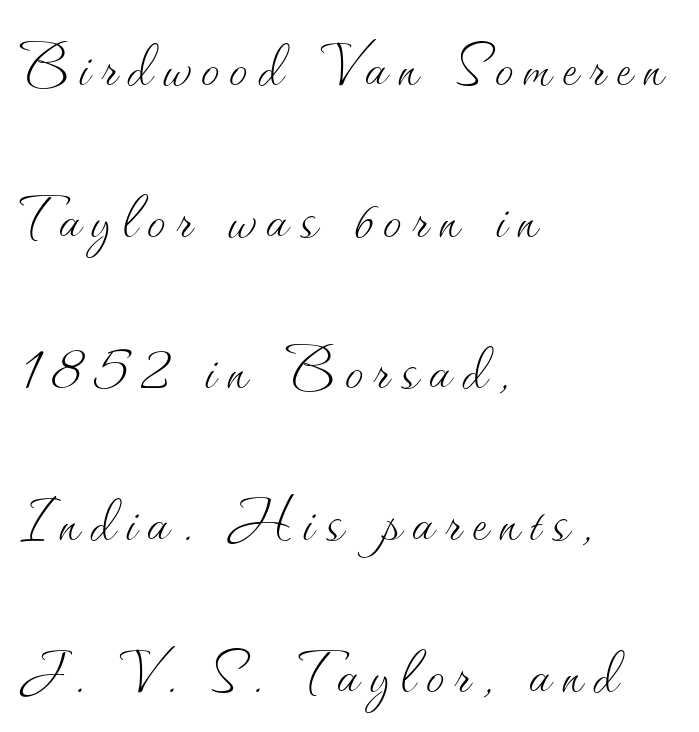
The image shows 74 px thin type; set left-aligned, loose line spacing (2.05x), not underlined; medium stroke contrast and a small x-height.
